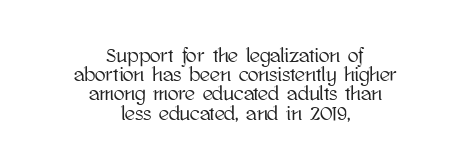
Successive baselines arrive quickly, one right under another. Underline: absent. Italic? Not at all — the glyphs are vertical. Neither beginnings nor endings align; midpoints do.
